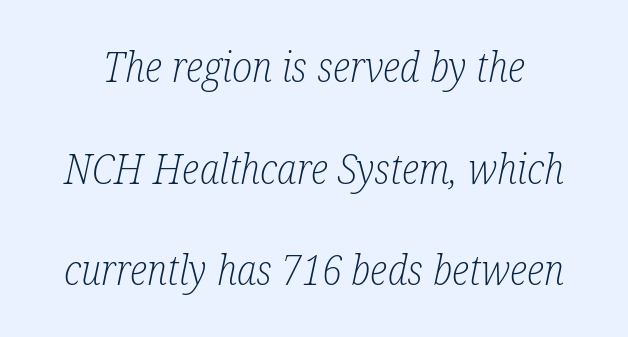
Q: Is the text bold? A: No.
Q: Is the text italic (slanted)? A: Yes, it leans right by about 12 degrees.
Q: Is the typeface a serif or a sans-serif typeface? A: Serif.
Q: Is the text underlined? A: No.
Q: Is the spacing between letters normal or unusually wide? A: Normal.
Q: Is the spacing between lines tight, normal or loose? A: Loose.
Q: Width (condensed, normal, or wide)? A: Condensed.
Q: Stroke contrast? A: Low.
Q: x-height? A: Medium.
Q: Monospaced? A: No.
